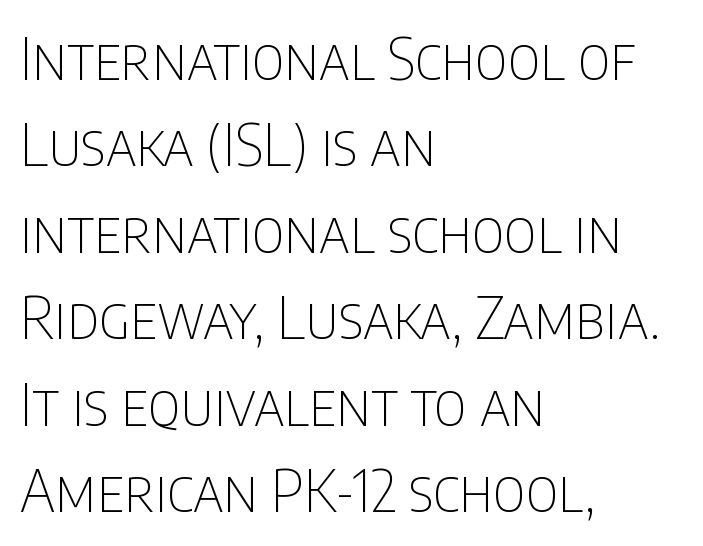
Q: Is the text bold? A: No.
Q: Is the text italic (slanted)? A: No, it is upright.
Q: Is the typeface a serif or a sans-serif typeface? A: Sans-serif.
Q: Is the text underlined? A: No.
Q: How is the paragraph aligned? A: Left-aligned.
Q: Is the spacing between letters normal or unusually wide? A: Normal.
Q: Is the spacing between lines tight, normal or loose? A: Normal.
Q: Width (condensed, normal, or wide)? A: Condensed.
Q: Stroke contrast? A: Low.
Q: x-height? A: Large.
Q: Monospaced? A: No.
